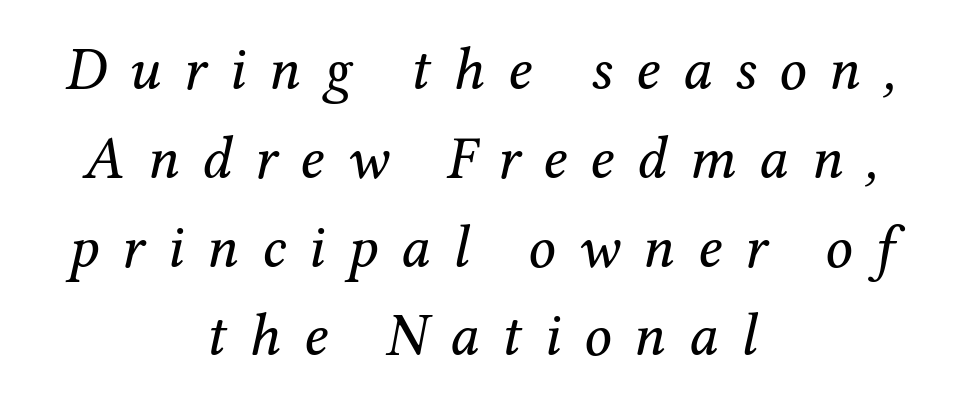
{"serif": "yes", "italic": "yes", "lean": "right", "slant_degrees": 12, "bold": "no", "weight": "regular", "width": "normal", "stroke_contrast": "medium", "x_height": "medium", "monospaced": "no", "underline": "no", "align": "center", "line_spacing": "normal", "line_spacing_ratio": 1.48, "letter_spacing": "wide", "letter_spacing_em": 0.38, "glyph_px": 60}
